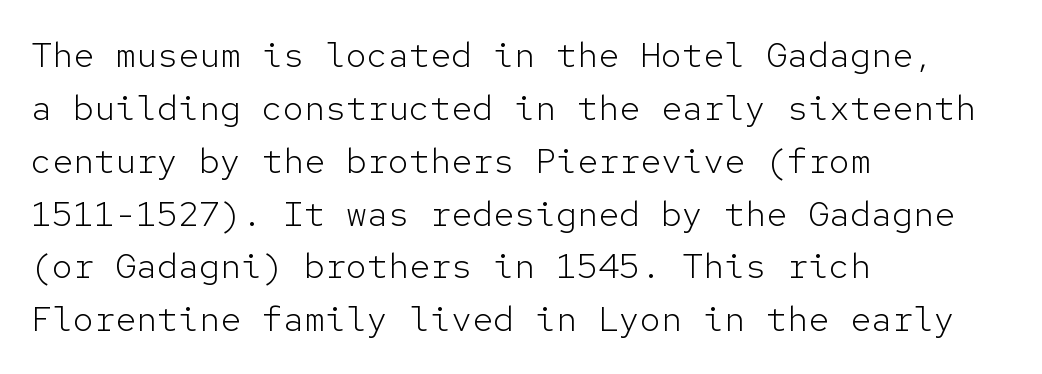
Q: Is the text bold? A: No.
Q: Is the text italic (slanted)? A: No, it is upright.
Q: Is the typeface a serif or a sans-serif typeface? A: Sans-serif.
Q: Is the text underlined? A: No.
Q: How is the paragraph aligned? A: Left-aligned.
Q: Is the spacing between letters normal or unusually wide? A: Normal.
Q: Is the spacing between lines tight, normal or loose? A: Normal.
Q: Width (condensed, normal, or wide)? A: Normal.
Q: Stroke contrast? A: Low.
Q: x-height? A: Medium.
Q: Monospaced? A: Yes.
